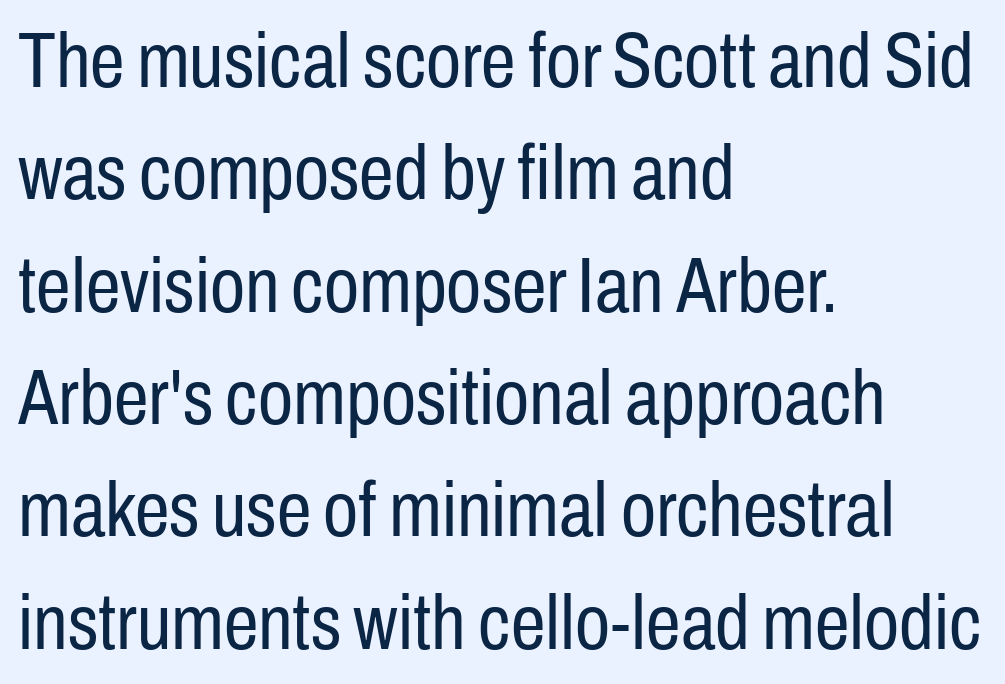
Q: Is the text bold? A: No.
Q: Is the text italic (slanted)? A: No, it is upright.
Q: Is the typeface a serif or a sans-serif typeface? A: Sans-serif.
Q: Is the text underlined? A: No.
Q: How is the paragraph aligned? A: Left-aligned.
Q: Is the spacing between letters normal or unusually wide? A: Normal.
Q: Is the spacing between lines tight, normal or loose? A: Normal.
Q: Width (condensed, normal, or wide)? A: Condensed.
Q: Stroke contrast? A: Low.
Q: x-height? A: Medium.
Q: Monospaced? A: No.
